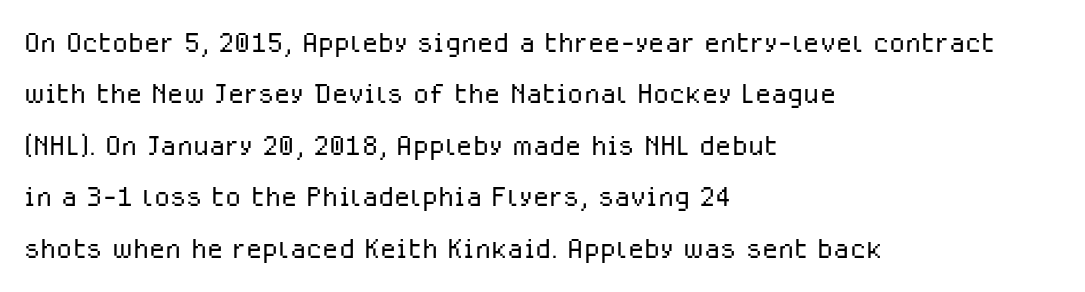
The image shows 37 px light sans-serif type, upright; set left-aligned, normal line spacing (1.39x), normal letter spacing, not underlined; low stroke contrast and a medium x-height.
